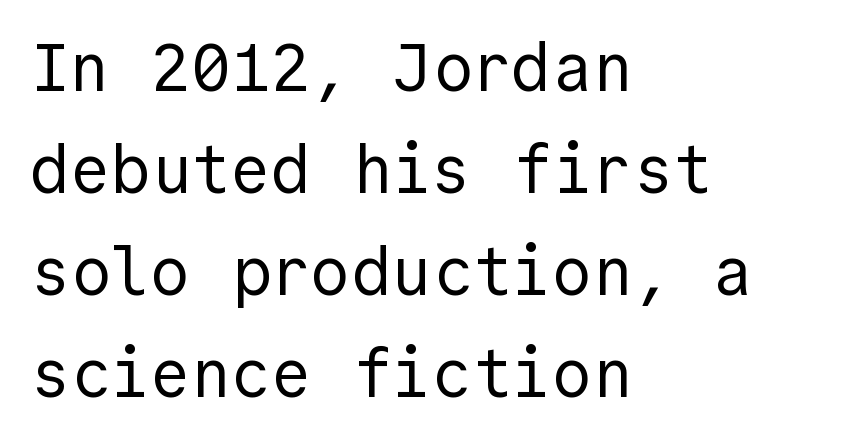
Vertically, the passage feels balanced, rows spaced as you'd expect. Look at the tracking — it's just the regular setting, nothing added. Descenders hang freely into open space. These lines are composed in type without serifs.
